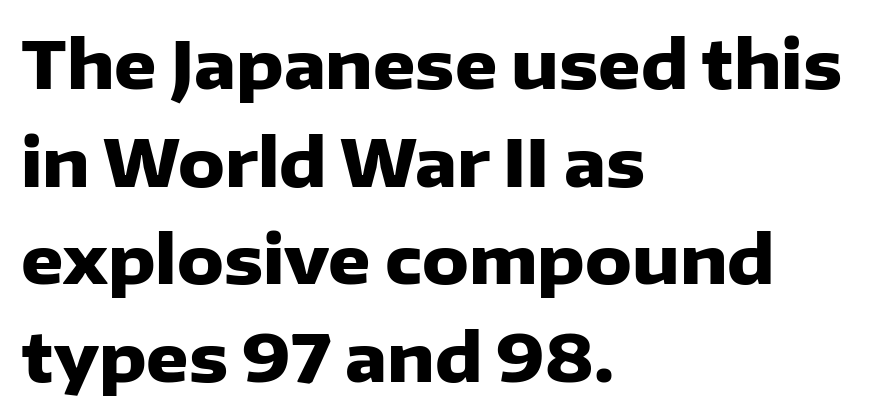
Q: Is the text bold? A: Yes.
Q: Is the text italic (slanted)? A: No, it is upright.
Q: Is the typeface a serif or a sans-serif typeface? A: Sans-serif.
Q: Is the text underlined? A: No.
Q: How is the paragraph aligned? A: Left-aligned.
Q: Is the spacing between letters normal or unusually wide? A: Normal.
Q: Is the spacing between lines tight, normal or loose? A: Normal.
Q: Width (condensed, normal, or wide)? A: Normal.
Q: Stroke contrast? A: Low.
Q: x-height? A: Medium.
Q: Monospaced? A: No.
